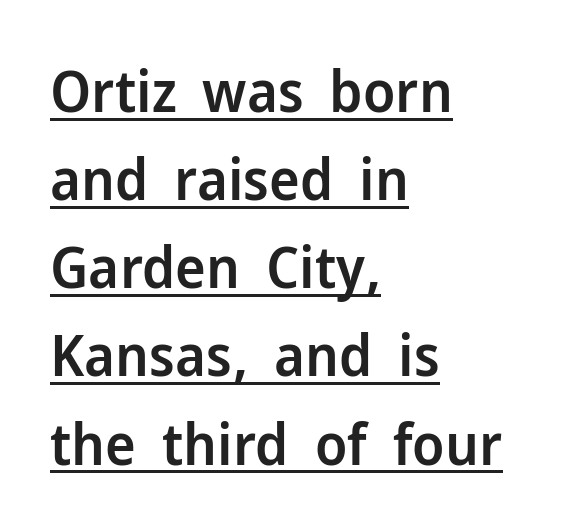
Q: Is the text bold? A: Semi-bold.
Q: Is the text italic (slanted)? A: No, it is upright.
Q: Is the typeface a serif or a sans-serif typeface? A: Sans-serif.
Q: Is the text underlined? A: Yes.
Q: How is the paragraph aligned? A: Left-aligned.
Q: Is the spacing between letters normal or unusually wide? A: Normal.
Q: Is the spacing between lines tight, normal or loose? A: Normal.
Q: Width (condensed, normal, or wide)? A: Normal.
Q: Stroke contrast? A: Low.
Q: x-height? A: Medium.
Q: Monospaced? A: No.
